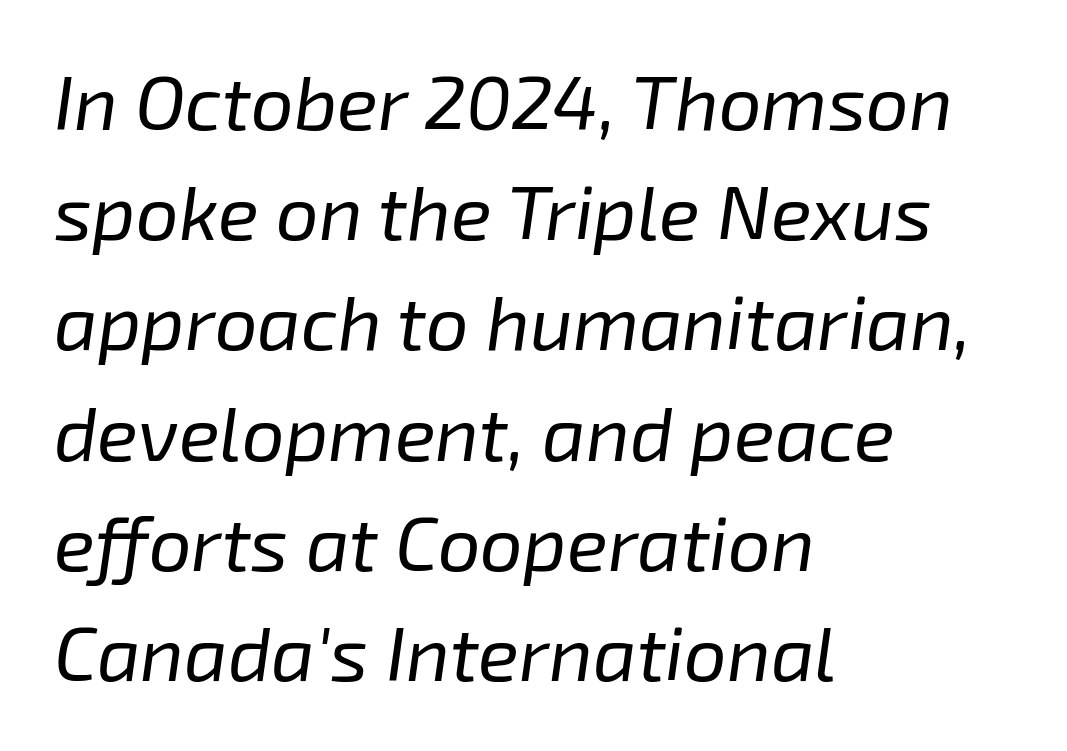
The image shows 76 px regular-weight type, italic (leaning right); set left-aligned, normal line spacing (1.45x), normal letter spacing, not underlined; low stroke contrast and a medium x-height.
